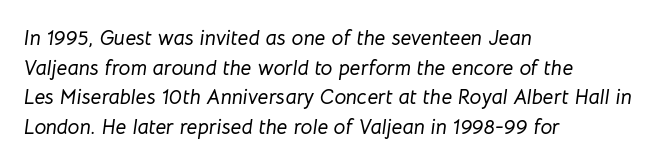
The image shows 21 px text type, italic (leaning right); set left-aligned, normal line spacing (1.41x), normal letter spacing, not underlined.
